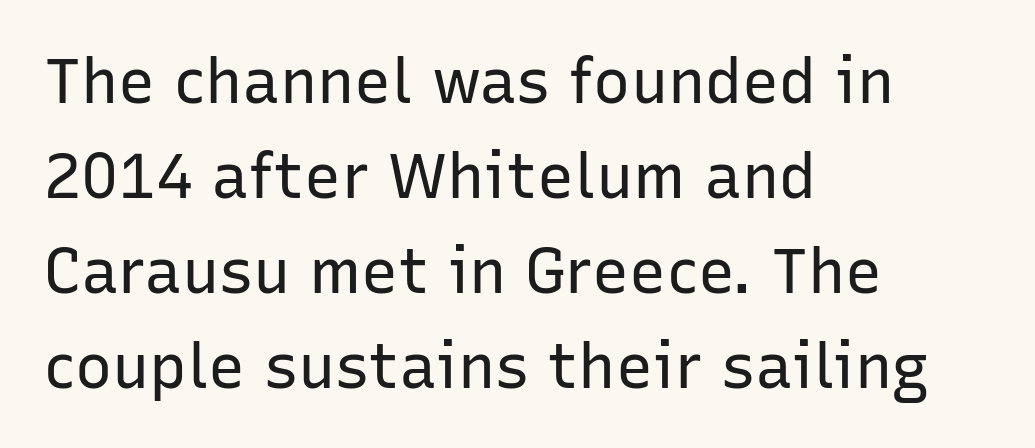
{"serif": "no", "italic": "no", "bold": "no", "weight": "regular", "width": "normal", "stroke_contrast": "low", "x_height": "medium", "monospaced": "no", "underline": "no", "align": "left", "line_spacing": "normal", "line_spacing_ratio": 1.53, "letter_spacing": "normal", "letter_spacing_em": 0.0, "glyph_px": 62}
